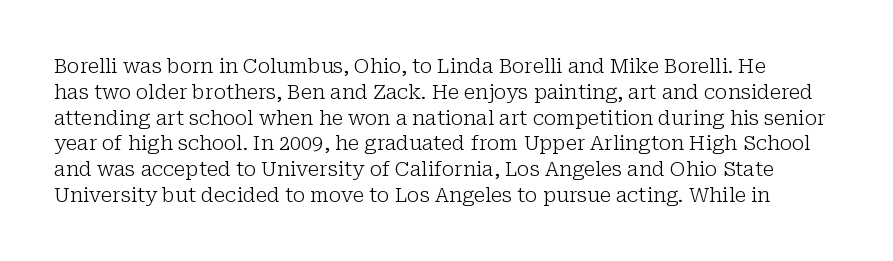
The image shows 20 px text type, upright; set normal line spacing (1.29x), normal letter spacing, not underlined.
